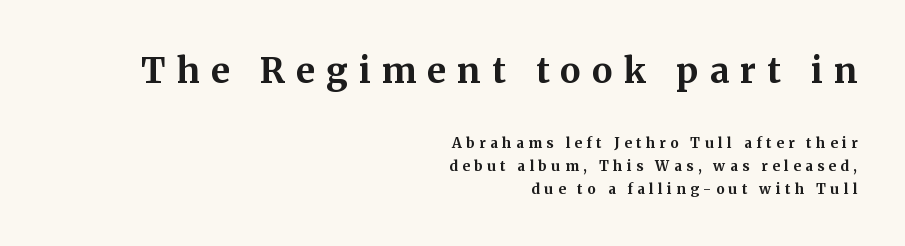
The image shows 35 px bold serif type, upright; set right-aligned, normal line spacing (1.65x), unusually wide letter spacing (+0.32 em), not underlined; the first (top) block is 2.5x larger; medium stroke contrast and a medium x-height.
